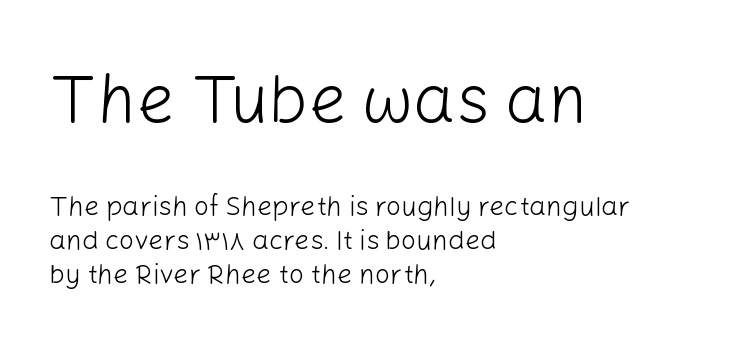
{"serif": "no", "italic": "no", "bold": "no", "weight": "light", "width": "normal", "stroke_contrast": "low", "x_height": "medium", "monospaced": "no", "underline": "no", "align": "left", "line_spacing": "normal", "line_spacing_ratio": 1.25, "letter_spacing": "normal", "letter_spacing_em": 0.0, "larger_block": "first", "size_ratio": 2.48, "glyph_px": 67}
